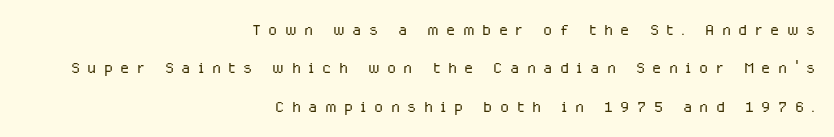
The image shows 21 px text type, upright; set right-aligned, line spacing 1.83x, unusually wide letter spacing (+0.35 em), not underlined.
